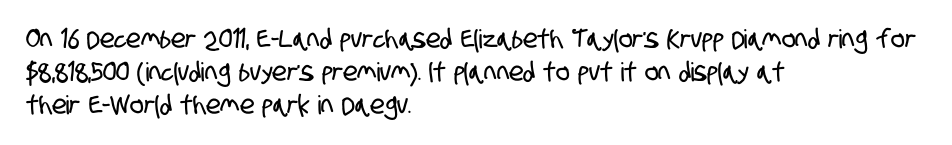
The image shows 26 px text type; set left-aligned, normal line spacing (1.26x), normal letter spacing, not underlined.
